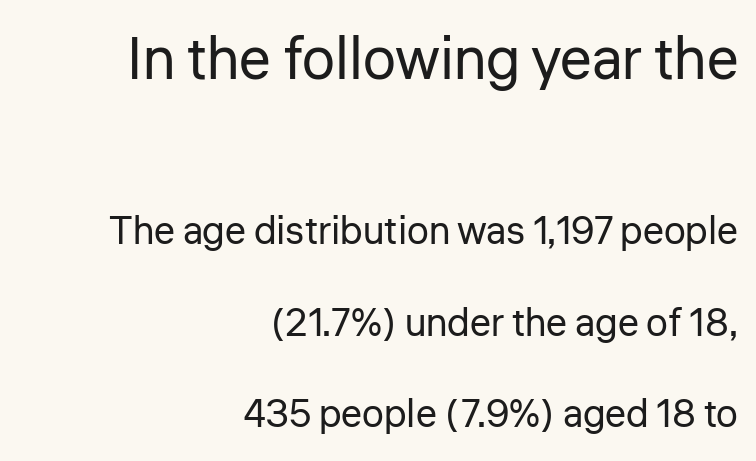
The image shows 59 px regular-weight sans-serif type, upright; set right-aligned, loose line spacing (2.34x), normal letter spacing, not underlined; the first (top) block is 1.51x larger; low stroke contrast and a medium x-height.
